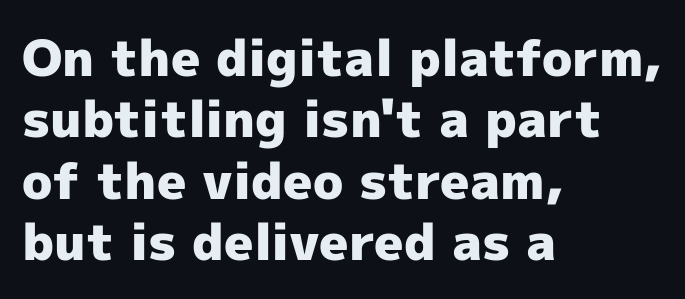
The image shows 50 px heavy sans-serif type, upright; set left-aligned, line spacing 1.23x, normal letter spacing, not underlined; a medium x-height.
